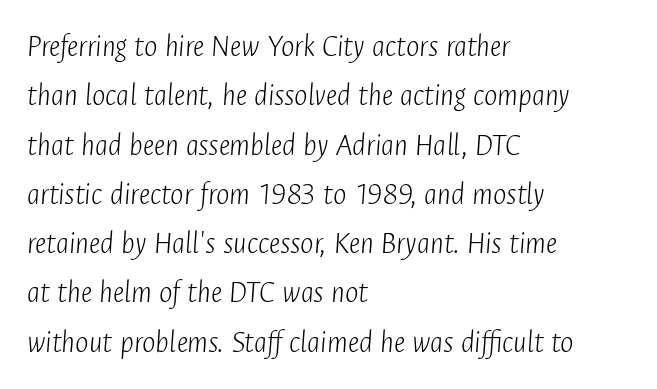
The text carries the slant typical of an italic or oblique font. Underlining? Definitely not there. No extra ink here — the face is not bold. Line starts are locked; line ends wander.
